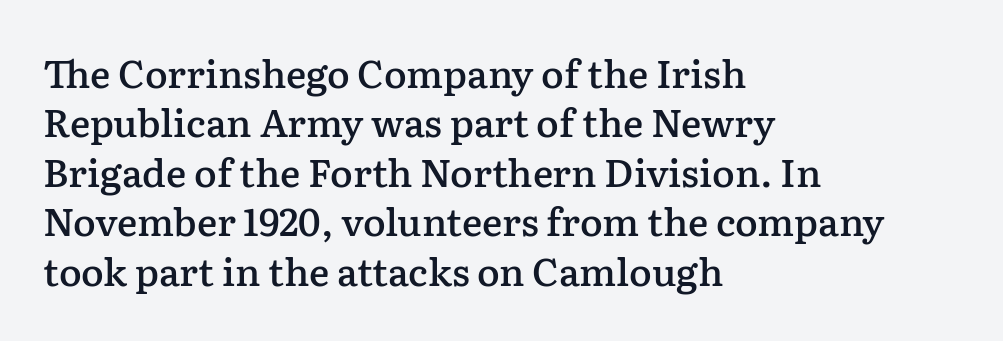
The image shows 38 px semibold serif type, upright; set left-aligned, normal line spacing (1.3x), normal letter spacing, not underlined; low stroke contrast and a medium x-height.
